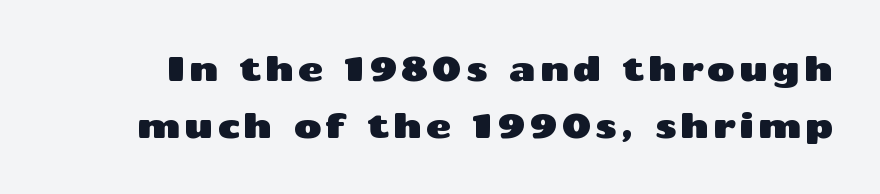
{"serif": "no", "italic": "no", "width": "wide", "stroke_contrast": "medium", "x_height": "medium", "monospaced": "no", "underline": "no", "line_spacing": "normal", "line_spacing_ratio": 1.69, "glyph_px": 34}
